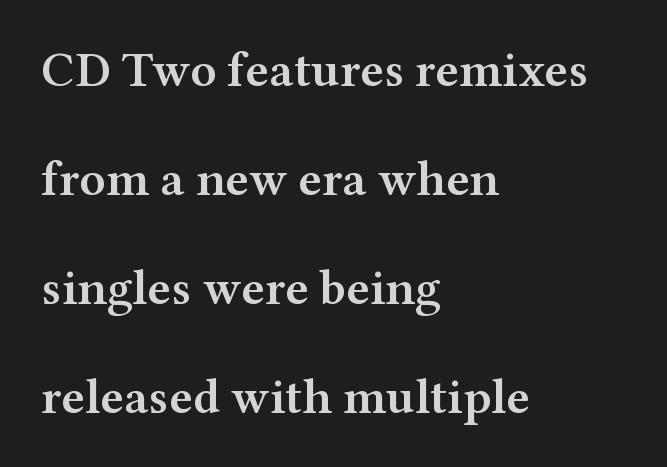
{"serif": "yes", "italic": "no", "bold": "semi", "weight": "semibold", "width": "wide", "stroke_contrast": "medium", "x_height": "medium", "monospaced": "no", "underline": "no", "align": "left", "line_spacing": "loose", "line_spacing_ratio": 2.18, "letter_spacing": "normal", "letter_spacing_em": 0.0, "glyph_px": 50}
